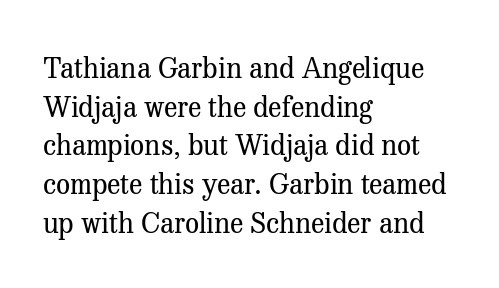
Q: Is the text bold? A: No.
Q: Is the text italic (slanted)? A: No, it is upright.
Q: Is the typeface a serif or a sans-serif typeface? A: Serif.
Q: Is the text underlined? A: No.
Q: How is the paragraph aligned? A: Left-aligned.
Q: Is the spacing between letters normal or unusually wide? A: Normal.
Q: Is the spacing between lines tight, normal or loose? A: Normal.
Q: Width (condensed, normal, or wide)? A: Normal.
Q: Stroke contrast? A: Medium.
Q: x-height? A: Medium.
Q: Monospaced? A: No.
